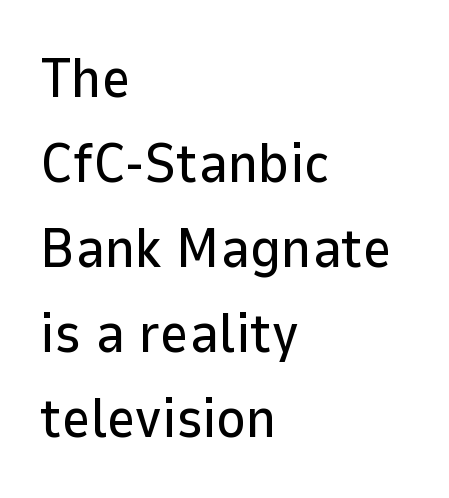
Q: Is the text italic (slanted)? A: No, it is upright.
Q: Is the typeface a serif or a sans-serif typeface? A: Sans-serif.
Q: Is the text underlined? A: No.
Q: How is the paragraph aligned? A: Left-aligned.
Q: Is the spacing between letters normal or unusually wide? A: Normal.
Q: Is the spacing between lines tight, normal or loose? A: Normal.
Q: Width (condensed, normal, or wide)? A: Normal.
Q: Stroke contrast? A: Low.
Q: x-height? A: Medium.
Q: Monospaced? A: No.
